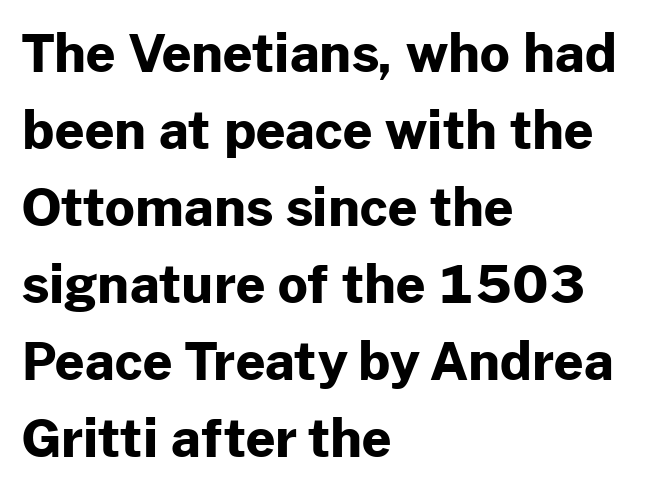
Descenders hang freely into open space. What weight is shown? A full bold with thick strokes. The text block is weighted toward the left margin, trailing off unevenly rightward. Posture: upright roman.
